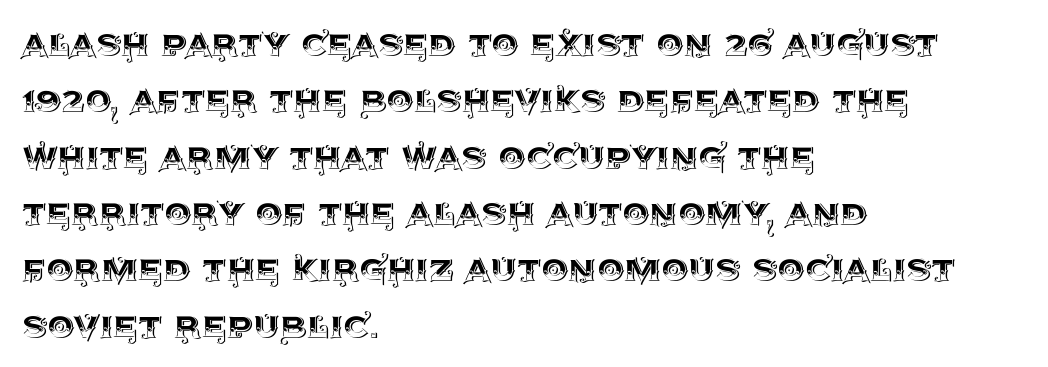
Q: Is the text italic (slanted)? A: No, it is upright.
Q: Is the text underlined? A: No.
Q: How is the paragraph aligned? A: Left-aligned.
Q: Is the spacing between letters normal or unusually wide? A: Normal.
Q: Is the spacing between lines tight, normal or loose? A: Normal.
Q: Width (condensed, normal, or wide)? A: Normal.
Q: x-height? A: Large.
Q: Monospaced? A: No.
